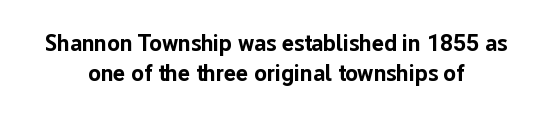
Q: Is the text bold? A: Yes.
Q: Is the text italic (slanted)? A: No, it is upright.
Q: Is the text underlined? A: No.
Q: How is the paragraph aligned? A: Centered.
Q: Is the spacing between letters normal or unusually wide? A: Normal.
Q: Is the spacing between lines tight, normal or loose? A: Normal.
